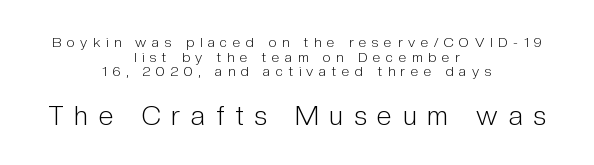
The image shows 27 px text type, upright; set centered, tight line spacing (1.05x), unusually wide letter spacing (+0.4 em), not underlined; the second (bottom) block is 1.93x larger.
